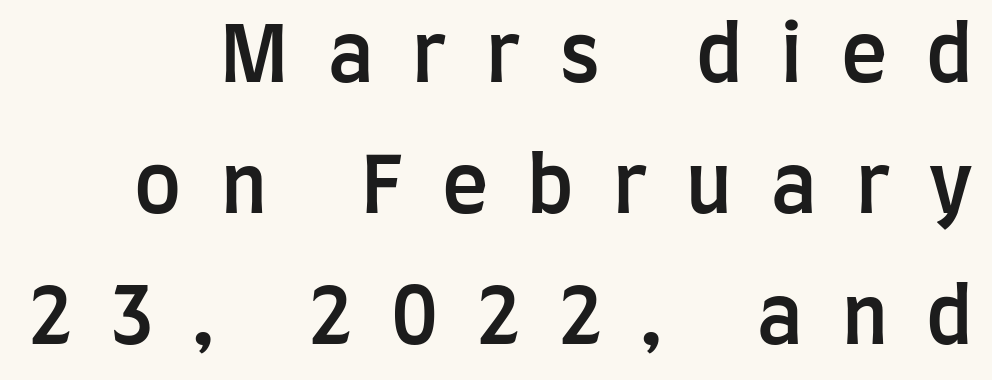
The image shows 78 px semibold, condensed sans-serif type, upright; set right-aligned, normal line spacing (1.68x), unusually wide letter spacing (+0.5 em), not underlined; low stroke contrast and a large x-height.
